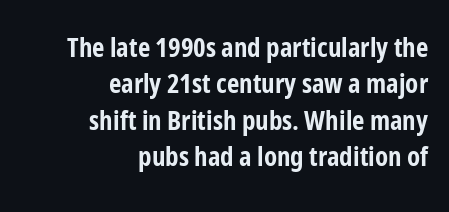
{"italic": "no", "bold": "yes", "underline": "no", "align": "right", "line_spacing": "normal", "line_spacing_ratio": 1.35, "letter_spacing": "normal", "letter_spacing_em": 0.0, "glyph_px": 27}
